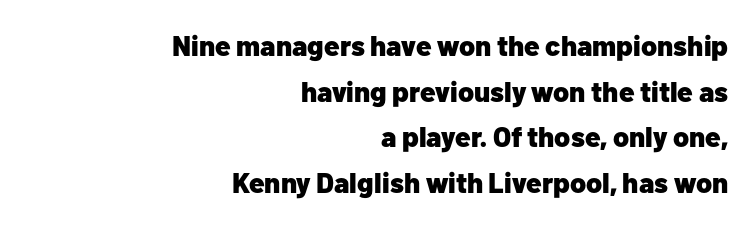
The rows are spaced the way most documents space them. The tracking reads as untouched default to a designer's eye. The passage is arranged like a letterhead date or caption credit — flush right. These lines are rendered in a variable-pitch font. It's the straight-up-and-down kind of type.
